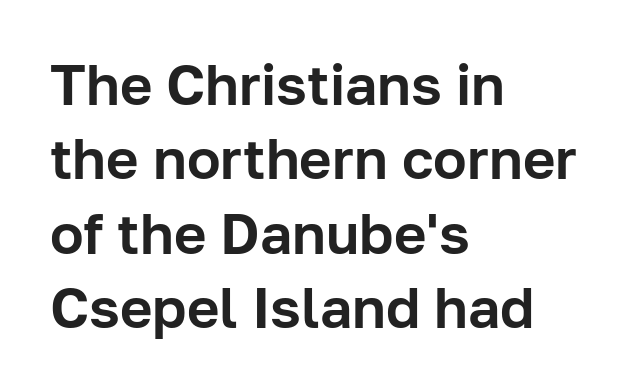
{"serif": "no", "italic": "no", "width": "normal", "stroke_contrast": "low", "x_height": "medium", "monospaced": "no", "underline": "no", "align": "left", "line_spacing": "normal", "line_spacing_ratio": 1.33, "letter_spacing": "normal", "letter_spacing_em": 0.0, "glyph_px": 56}
